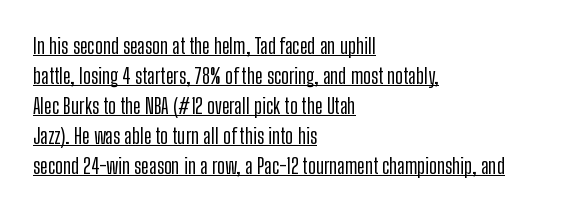
A normal amount of white space separates one row of letters from the next. If you drew a ruler down the left edge, every line would touch it. No extra tracking has been applied to these lines. Students, observe the line beneath the letters — that is underlining. Upright lettering throughout.
